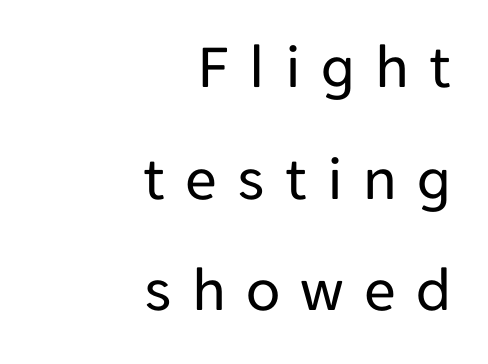
The image shows 63 px regular-weight sans-serif type, upright; set right-aligned, line spacing 1.77x, unusually wide letter spacing (+0.32 em), not underlined; low stroke contrast and a medium x-height.
